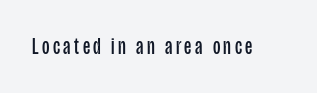
Honestly, there is no underline to notice here at all. This is roman type, the default non-slanted kind. Weight: not bold — regular or lighter.
